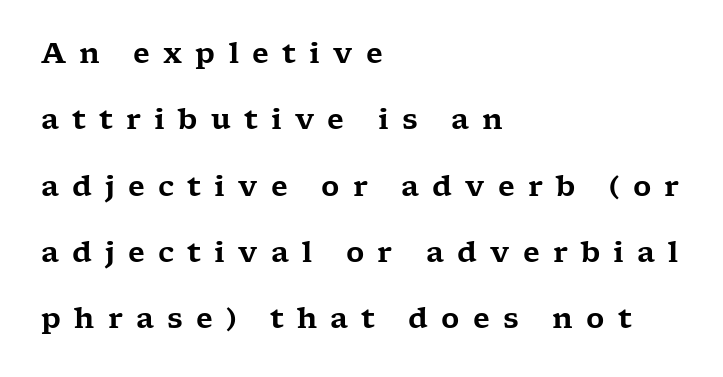
{"serif": "yes", "italic": "no", "width": "wide", "stroke_contrast": "low", "x_height": "medium", "monospaced": "no", "underline": "no", "align": "left", "line_spacing": "loose", "line_spacing_ratio": 2.37, "letter_spacing": "wide", "letter_spacing_em": 0.47, "glyph_px": 28}
